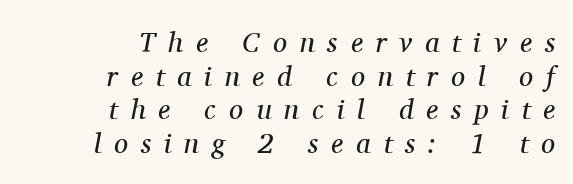
{"serif": "yes", "italic": "yes", "lean": "right", "slant_degrees": 11, "bold": "no", "weight": "regular", "width": "normal", "stroke_contrast": "medium", "x_height": "medium", "monospaced": "no", "underline": "no", "align": "right", "line_spacing_ratio": 1.2, "letter_spacing": "wide", "letter_spacing_em": 0.46, "glyph_px": 28}
